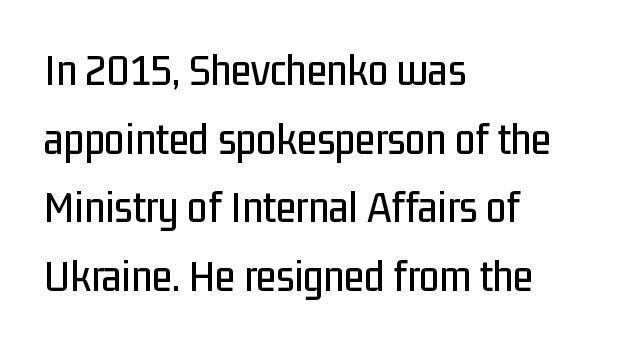
{"serif": "no", "italic": "no", "width": "condensed", "stroke_contrast": "low", "x_height": "medium", "monospaced": "no", "underline": "no", "align": "left", "line_spacing": "normal", "line_spacing_ratio": 1.49, "letter_spacing": "normal", "letter_spacing_em": 0.0, "glyph_px": 46}
